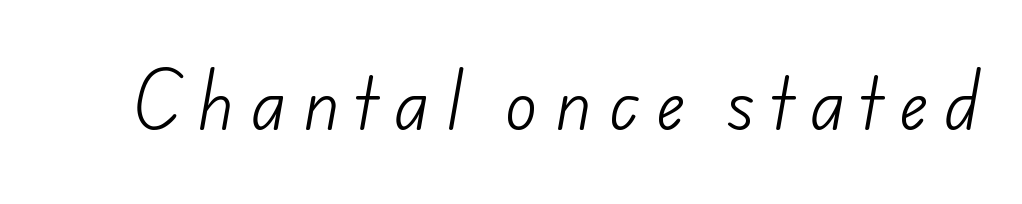
The image shows 67 px light sans-serif type; set unusually wide letter spacing (+0.26 em), not underlined; low stroke contrast and a small x-height.
